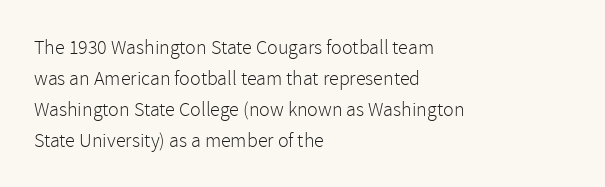
The face looks like a standard text weight, possibly lighter. The type is set solid horizontally, with unmodified tracking. The lettering stays uniformly vertical, giving the passage a roman look. Leading: standard. Casual observation: everything's shoved over to the left.
